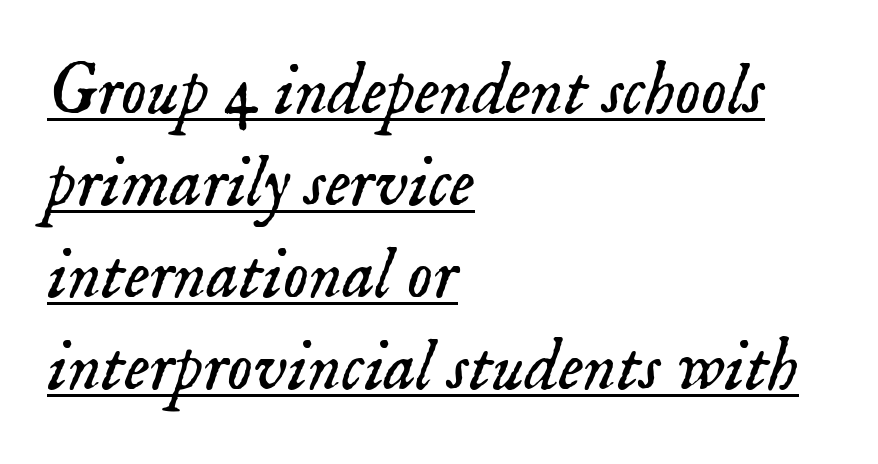
Observe the lean: these are italic letterforms. This rendering employs a face with finishing strokes, i.e., a serif. Summary of vertical rhythm: regular, with standard interline spacing. In CSS terms this would be text-align: left. The letters look calm and open, with moderate or lighter stems. Is this a fixed-width face? No — the glyphs have proportional, varying widths.
